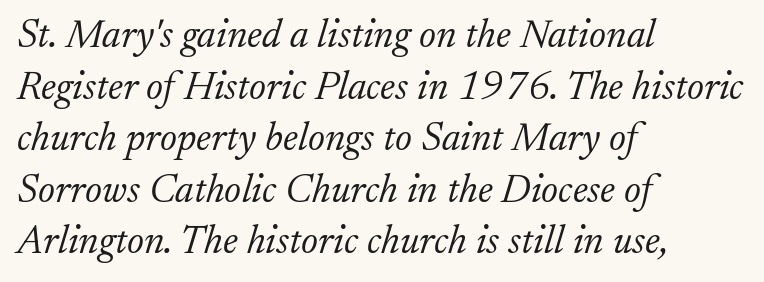
{"serif": "yes", "italic": "yes", "lean": "right", "slant_degrees": 17, "bold": "no", "weight": "light", "width": "normal", "stroke_contrast": "low", "x_height": "small", "monospaced": "no", "underline": "no", "align": "left", "line_spacing": "normal", "line_spacing_ratio": 1.29, "letter_spacing": "normal", "letter_spacing_em": 0.0, "glyph_px": 40}
